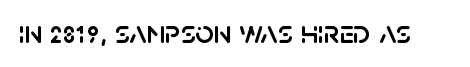
The image shows 32 px sans-serif type, upright; set normal letter spacing, not underlined; low stroke contrast and a large x-height.
